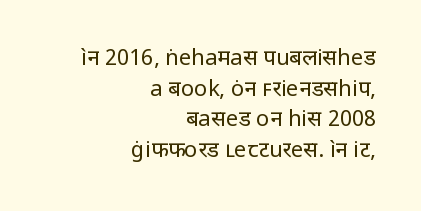
These lines keep a tight, regular rhythm from letter to letter. The lettering stays uniformly vertical, giving the passage a roman look. Beneath every word, the page is bare. If you measured baseline to baseline, you'd find a middling distance. Short and long lines alike share a common ending point at right. The cut favours lightness, reaching ordinary text weight at its darkest.
